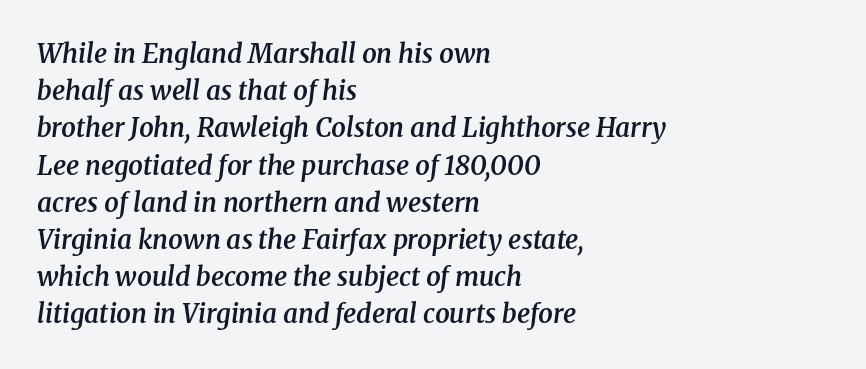
Q: Is the text bold? A: Semi-bold.
Q: Is the text italic (slanted)? A: Yes, it leans right by about 8 degrees.
Q: Is the text underlined? A: No.
Q: How is the paragraph aligned? A: Left-aligned.
Q: Is the spacing between letters normal or unusually wide? A: Normal.
Q: Is the spacing between lines tight, normal or loose? A: Normal.
